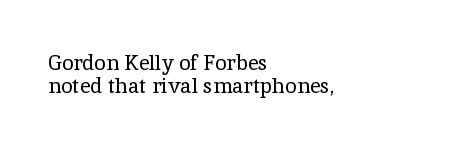
Q: Is the text bold? A: No.
Q: Is the text italic (slanted)? A: No, it is upright.
Q: Is the text underlined? A: No.
Q: How is the paragraph aligned? A: Left-aligned.
Q: Is the spacing between letters normal or unusually wide? A: Normal.
Q: Is the spacing between lines tight, normal or loose? A: Tight.
